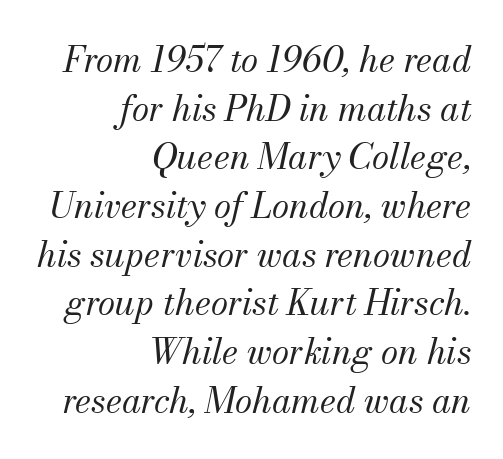
{"serif": "yes", "italic": "yes", "lean": "right", "slant_degrees": 13, "bold": "no", "weight": "regular", "width": "normal", "stroke_contrast": "medium", "x_height": "small", "monospaced": "no", "underline": "no", "align": "right", "line_spacing": "normal", "line_spacing_ratio": 1.39, "letter_spacing": "normal", "letter_spacing_em": 0.0, "glyph_px": 35}
